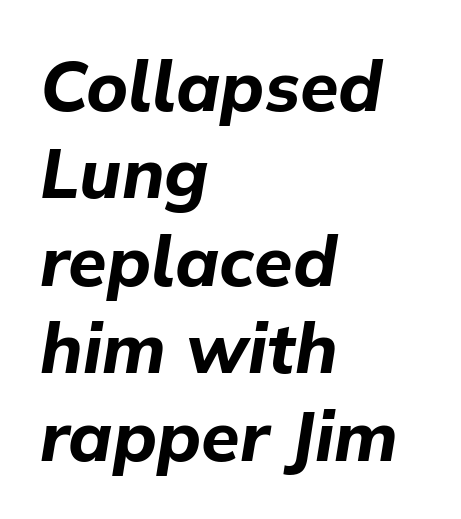
The image shows 70 px bold type, italic (leaning right); set left-aligned, normal line spacing (1.25x), normal letter spacing, not underlined; low stroke contrast and a medium x-height.
